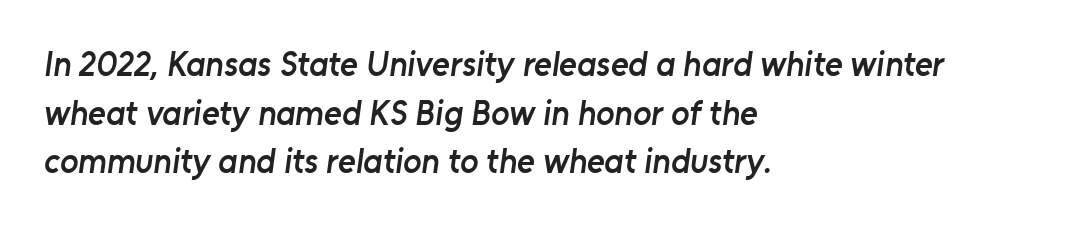
{"serif": "no", "bold": "semi", "weight": "semibold", "width": "normal", "stroke_contrast": "low", "x_height": "medium", "monospaced": "no", "underline": "no", "align": "left", "line_spacing": "normal", "line_spacing_ratio": 1.43, "letter_spacing": "normal", "letter_spacing_em": 0.0, "glyph_px": 34}
